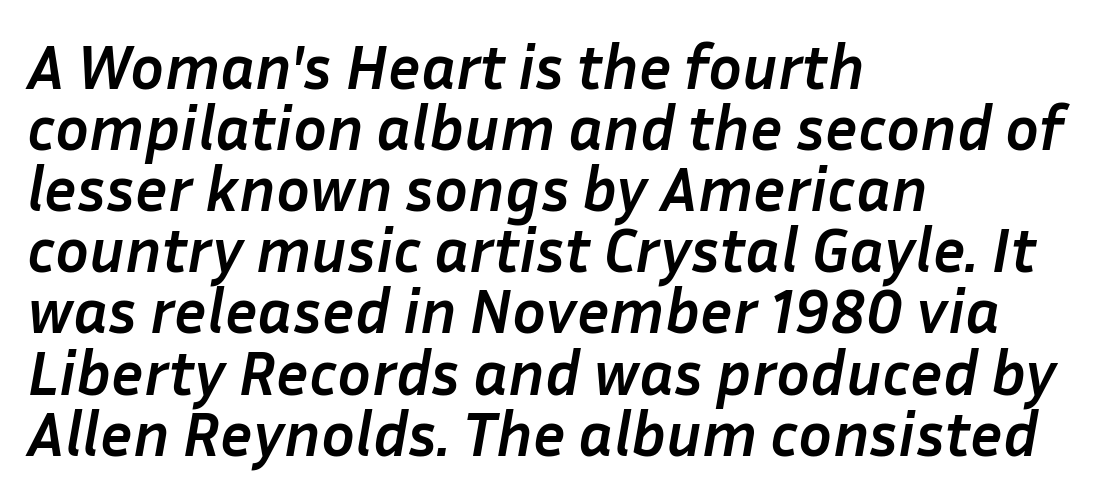
You could barely slide anything between these rows. What weight is shown? A full bold with thick strokes. Which margin do the lines hug? The left one — the right edge is uneven. Underlining? Definitely not there. Short note: letters normally spaced. Here the designer chose a conventional face with non-uniform glyph widths.
